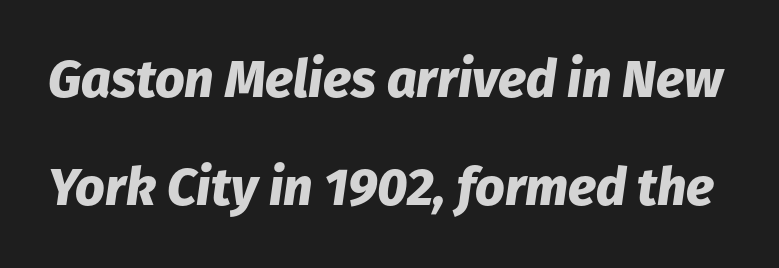
The image shows 52 px heavy type, italic (leaning right); set loose line spacing (2.08x), normal letter spacing, not underlined; low stroke contrast and a medium x-height.
